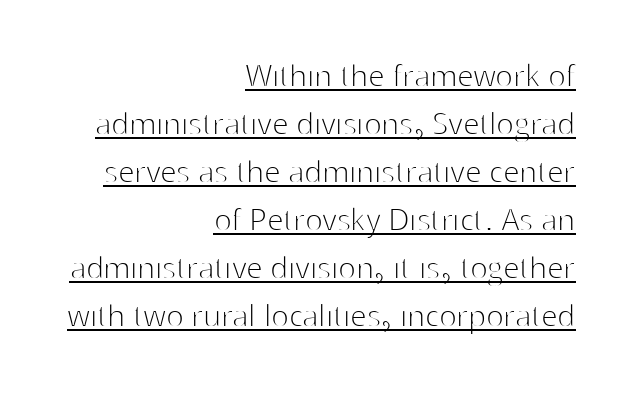
You can tell from the bare stems that sans-serif type was used. Here the designer chose a conventional face with non-uniform glyph widths. Interline gaps are of average width in this sample. No letter is thick-stroked: the sample isn't bold. The lettering holds an erect, upright posture throughout. Casual observation: everything's shoved over to the right.
